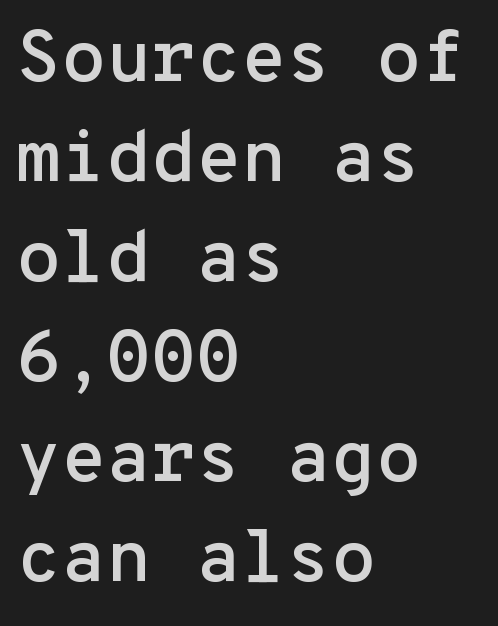
The image shows 73 px sans-serif type, upright, monospaced; set left-aligned, normal line spacing (1.37x), normal letter spacing, not underlined; low stroke contrast and a medium x-height.
